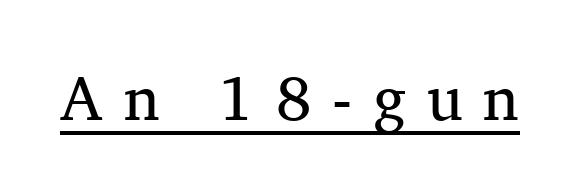
A typesetter would label this face a serif. Caption: lettering with a line underneath. The weight would be labelled regular, book, light, or lighter still. Every character sits straight up, as roman type does.
